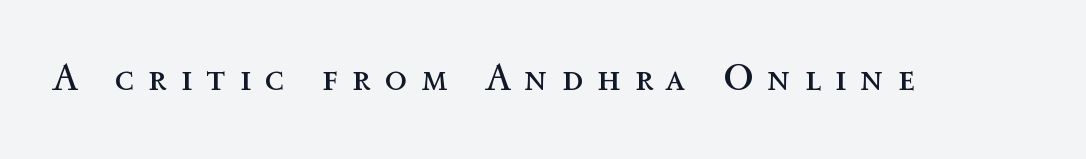
{"italic": "no", "bold": "no", "weight": "regular", "width": "normal", "x_height": "medium", "monospaced": "no", "underline": "no", "letter_spacing": "wide", "letter_spacing_em": 0.38, "glyph_px": 37}
